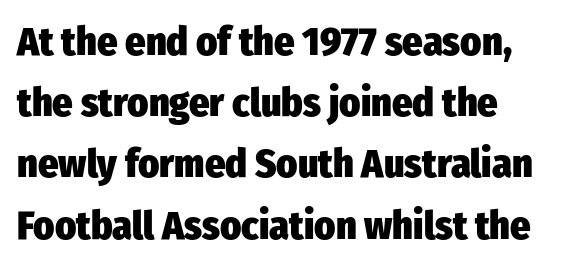
Q: Is the text bold? A: Yes.
Q: Is the text italic (slanted)? A: No, it is upright.
Q: Is the typeface a serif or a sans-serif typeface? A: Sans-serif.
Q: Is the text underlined? A: No.
Q: How is the paragraph aligned? A: Left-aligned.
Q: Is the spacing between letters normal or unusually wide? A: Normal.
Q: Is the spacing between lines tight, normal or loose? A: Normal.
Q: Width (condensed, normal, or wide)? A: Condensed.
Q: Stroke contrast? A: Low.
Q: x-height? A: Medium.
Q: Monospaced? A: No.
